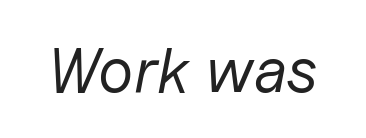
Proportional: the letters do not fall into vertical columns. Underline: absent. The typesetting does not lean heavy: it is not bold. A typesetter would call this zero additional tracking. In terms of posture, this sample is oblique.
